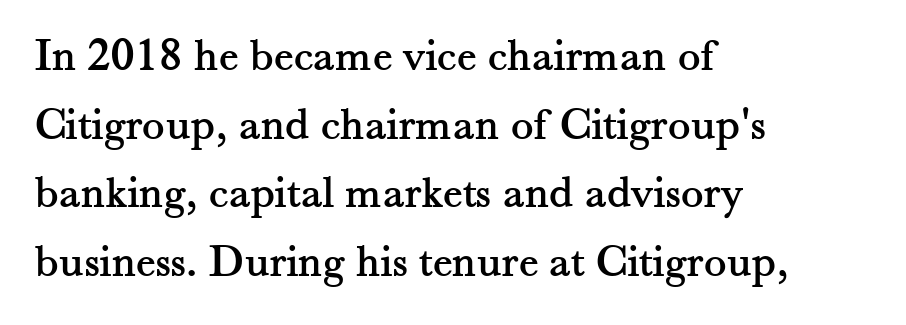
The image shows 47 px serif type, upright; set left-aligned, normal line spacing (1.46x), normal letter spacing, not underlined; medium stroke contrast and a small x-height.
